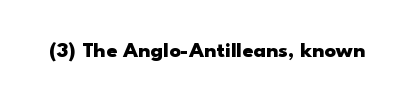
Short note: letters normally spaced. Words float on clear page, feet unadorned. The letters stand upright; this is a roman face. Heavy, bold letterforms.
